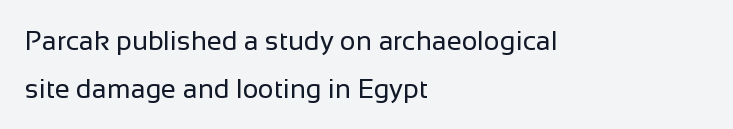
Q: Is the text bold? A: No.
Q: Is the text italic (slanted)? A: No, it is upright.
Q: Is the text underlined? A: No.
Q: How is the paragraph aligned? A: Left-aligned.
Q: Is the spacing between letters normal or unusually wide? A: Normal.
